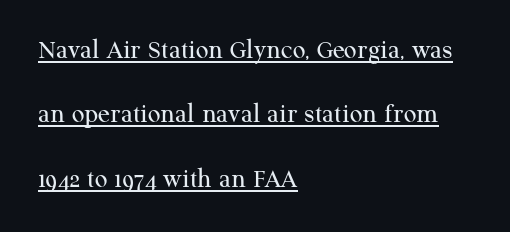
Ascenders rise straight up at ninety degrees. This rendering leaves character spacing at its baseline value. Underlining? Definitely there. The text was rendered using a seriffed face with decorative stroke endings. Is this a fixed-width face? No — the glyphs have proportional, varying widths. Students, observe: this is what heavily led, spacious text looks like.
